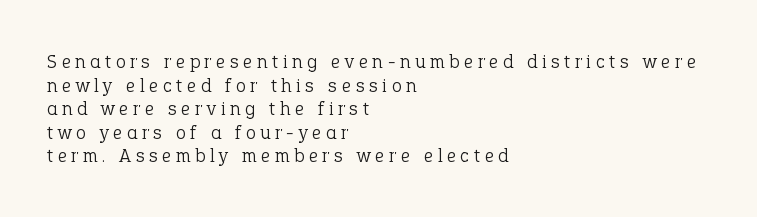
The image shows 20 px text type, upright; set left-aligned, line spacing 1.18x, unusually wide letter spacing (+0.23 em), not underlined.
